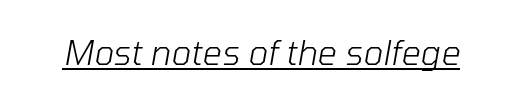
The image shows 34 px light type, italic (leaning right); set normal letter spacing, underlined; low stroke contrast and a medium x-height.
